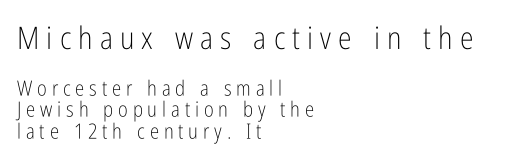
Whoever set this chose condensed vertical rhythm over breathing room. Observe the wide spacing: letters keep a clear distance from each other. You could not count columns in this text — the font is proportionally spaced. Do the letters lean? They stand straight. Font category for this specimen: sans-serif. Reading top to bottom, the characters get smaller at the block break.
